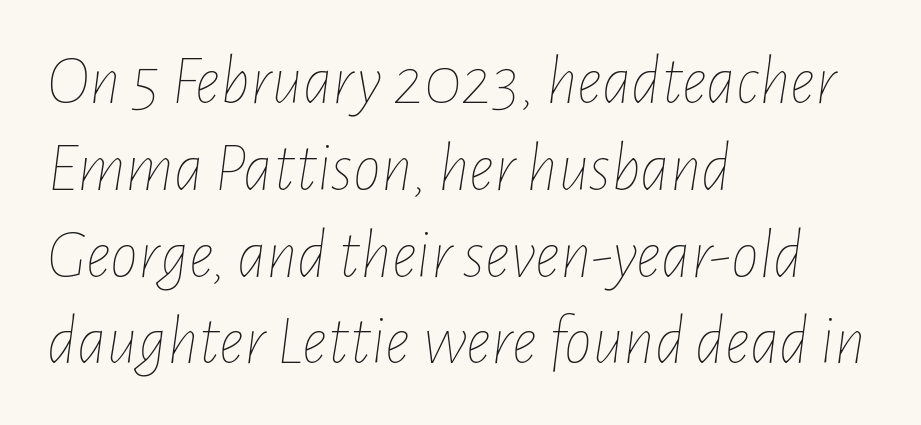
{"italic": "yes", "lean": "right", "slant_degrees": 7, "bold": "no", "weight": "thin", "width": "condensed", "stroke_contrast": "low", "x_height": "medium", "monospaced": "no", "underline": "no", "align": "left", "line_spacing_ratio": 1.24, "letter_spacing": "normal", "letter_spacing_em": 0.0, "glyph_px": 70}
